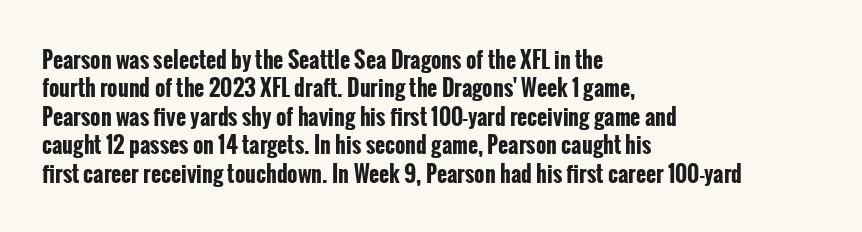
This is the regular roman posture of the typeface. The lines in this sample share a left origin and differ only in where they stop. Standard letterfit; no display-style spreading of the glyphs. Heavy-handed strokes throughout: this text is bold. The space directly below the letters is spotless.
